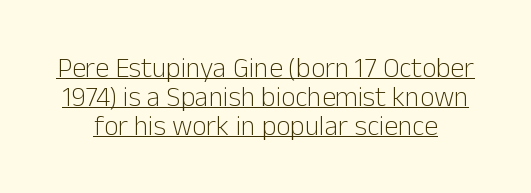
Q: Is the text bold? A: No.
Q: Is the text italic (slanted)? A: No, it is upright.
Q: Is the typeface a serif or a sans-serif typeface? A: Sans-serif.
Q: Is the text underlined? A: Yes.
Q: Is the spacing between letters normal or unusually wide? A: Normal.
Q: Is the spacing between lines tight, normal or loose? A: Tight.
Q: Width (condensed, normal, or wide)? A: Normal.
Q: Stroke contrast? A: Low.
Q: x-height? A: Medium.
Q: Monospaced? A: No.
